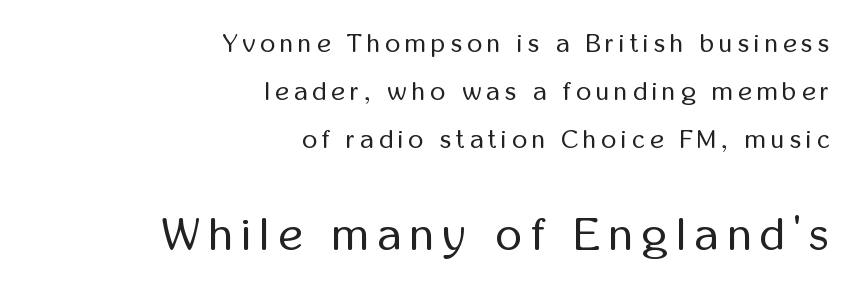
Q: Is the text bold? A: No.
Q: Is the text italic (slanted)? A: No, it is upright.
Q: Is the typeface a serif or a sans-serif typeface? A: Sans-serif.
Q: Is the text underlined? A: No.
Q: How is the paragraph aligned? A: Right-aligned.
Q: Is the spacing between letters normal or unusually wide? A: Unusually wide.
Q: Which block of text is set in a larger size, the first (top) or the second (bottom)? A: The second (bottom) one.
Q: Width (condensed, normal, or wide)? A: Condensed.
Q: Stroke contrast? A: Low.
Q: x-height? A: Medium.
Q: Monospaced? A: No.
